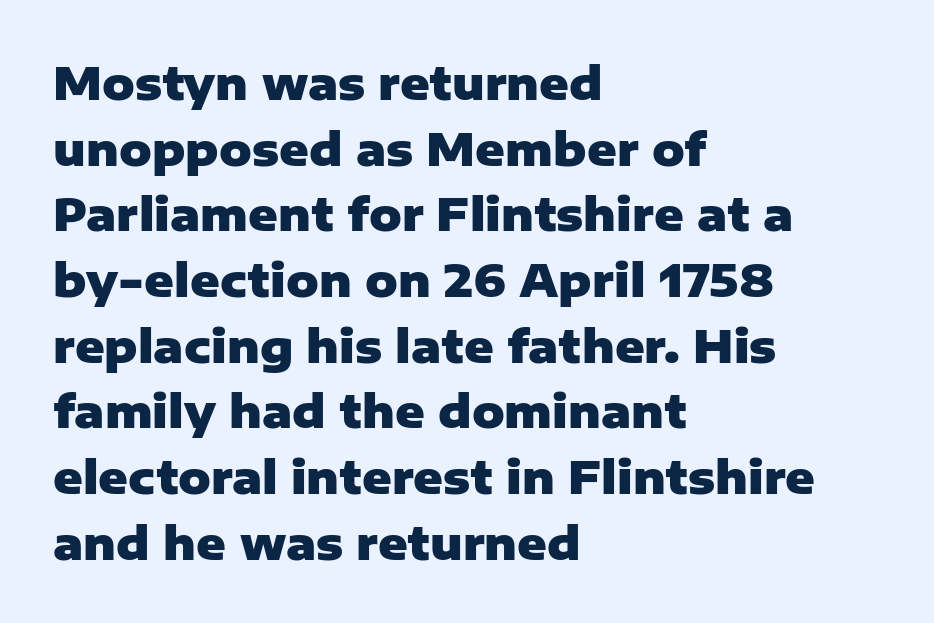
The image shows 45 px heavy sans-serif type, upright; set left-aligned, normal line spacing (1.46x), normal letter spacing, not underlined; low stroke contrast and a medium x-height.
